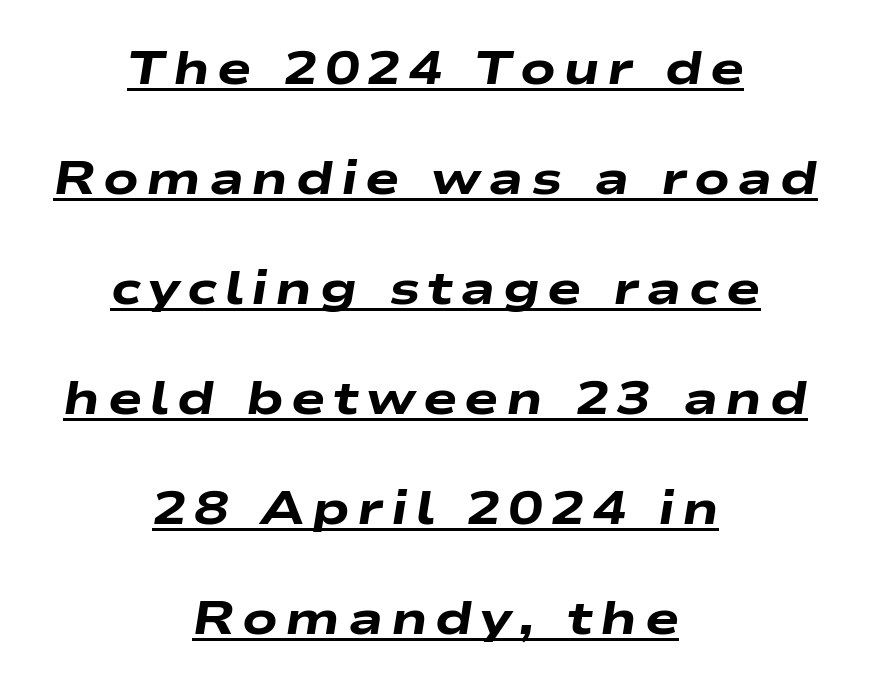
{"italic": "yes", "lean": "right", "slant_degrees": 9, "bold": "yes", "weight": "heavy", "width": "wide", "stroke_contrast": "low", "x_height": "medium", "monospaced": "no", "underline": "yes", "align": "center", "line_spacing": "loose", "line_spacing_ratio": 2.39, "glyph_px": 46}
